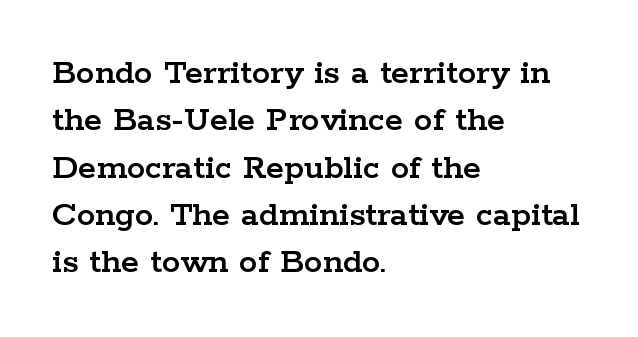
The image shows 37 px wide serif type, upright; set left-aligned, normal line spacing (1.28x), normal letter spacing, not underlined; low stroke contrast and a medium x-height.
